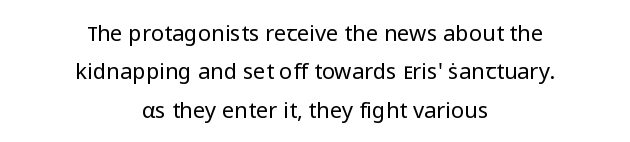
Q: Is the text bold? A: No.
Q: Is the text italic (slanted)? A: No, it is upright.
Q: Is the text underlined? A: No.
Q: How is the paragraph aligned? A: Centered.
Q: Is the spacing between letters normal or unusually wide? A: Normal.
